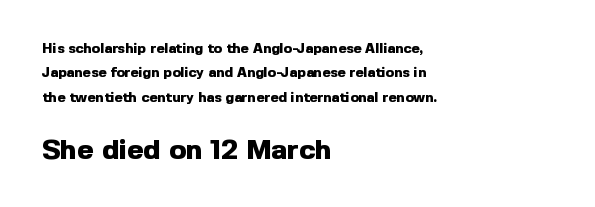
Q: Is the text bold? A: Yes.
Q: Is the text italic (slanted)? A: No, it is upright.
Q: Is the typeface a serif or a sans-serif typeface? A: Sans-serif.
Q: Is the text underlined? A: No.
Q: How is the paragraph aligned? A: Left-aligned.
Q: Is the spacing between letters normal or unusually wide? A: Normal.
Q: Which block of text is set in a larger size, the first (top) or the second (bottom)? A: The second (bottom) one.
Q: Width (condensed, normal, or wide)? A: Normal.
Q: x-height? A: Medium.
Q: Monospaced? A: No.
